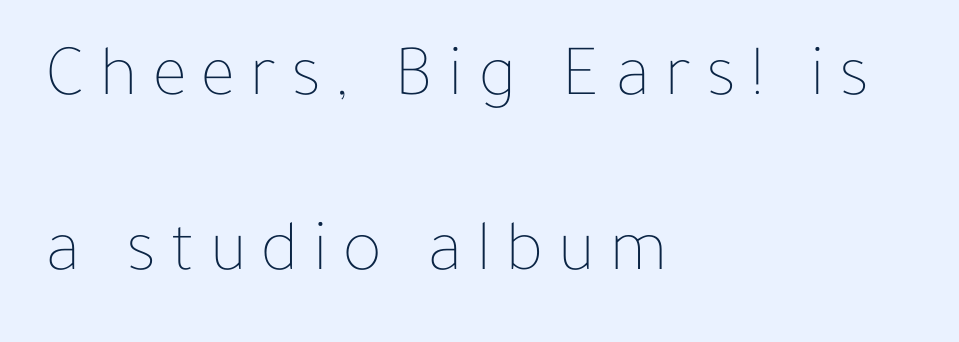
{"italic": "no", "bold": "no", "weight": "thin", "width": "normal", "stroke_contrast": "low", "x_height": "medium", "monospaced": "no", "underline": "no", "align": "left", "line_spacing": "loose", "line_spacing_ratio": 2.4, "letter_spacing": "wide", "letter_spacing_em": 0.21, "glyph_px": 73}
